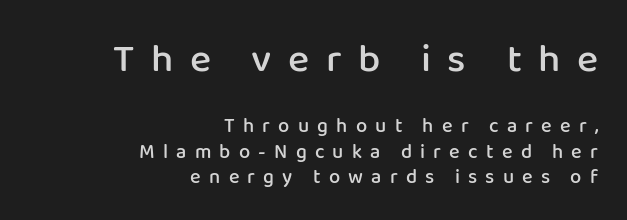
{"serif": "no", "italic": "no", "bold": "semi", "weight": "semibold", "width": "normal", "stroke_contrast": "low", "x_height": "medium", "monospaced": "no", "underline": "no", "align": "right", "line_spacing": "normal", "line_spacing_ratio": 1.26, "letter_spacing": "wide", "letter_spacing_em": 0.41, "larger_block": "first", "size_ratio": 2.0, "glyph_px": 40}
